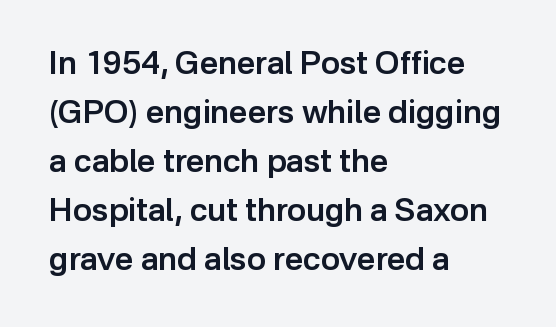
The image shows 32 px semibold sans-serif type, upright; set left-aligned, normal line spacing (1.53x), normal letter spacing, not underlined; low stroke contrast and a medium x-height.
